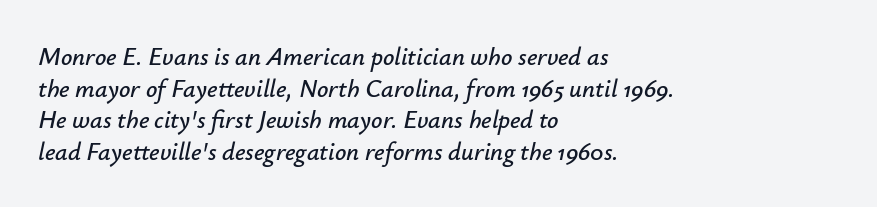
Q: Is the text italic (slanted)? A: Yes, it leans right by about 12 degrees.
Q: Is the text underlined? A: No.
Q: How is the paragraph aligned? A: Left-aligned.
Q: Is the spacing between letters normal or unusually wide? A: Normal.
Q: Is the spacing between lines tight, normal or loose? A: Normal.
